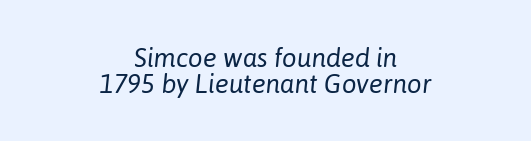
Q: Is the text bold? A: No.
Q: Is the text italic (slanted)? A: Yes, it leans right by about 6 degrees.
Q: Is the text underlined? A: No.
Q: How is the paragraph aligned? A: Centered.
Q: Is the spacing between letters normal or unusually wide? A: Normal.
Q: Is the spacing between lines tight, normal or loose? A: Tight.
